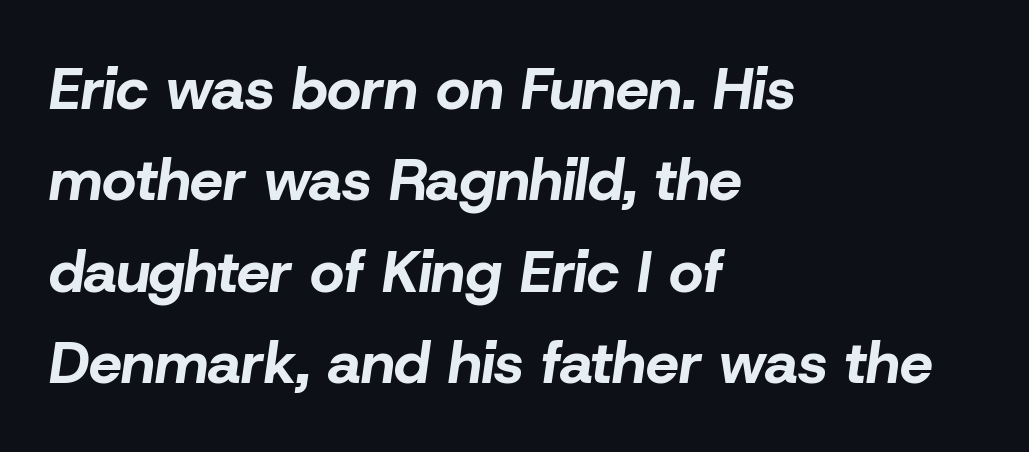
{"italic": "yes", "lean": "right", "slant_degrees": 8, "bold": "yes", "weight": "bold", "width": "normal", "stroke_contrast": "low", "x_height": "medium", "monospaced": "no", "underline": "no", "align": "left", "line_spacing": "normal", "line_spacing_ratio": 1.55, "letter_spacing": "normal", "letter_spacing_em": 0.0, "glyph_px": 59}
